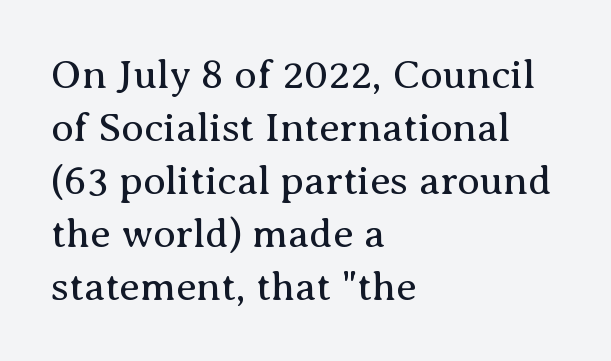
{"serif": "yes", "italic": "no", "bold": "no", "weight": "regular", "width": "normal", "stroke_contrast": "medium", "x_height": "medium", "monospaced": "no", "underline": "no", "align": "left", "line_spacing": "normal", "line_spacing_ratio": 1.29, "letter_spacing": "normal", "letter_spacing_em": 0.0, "glyph_px": 41}
